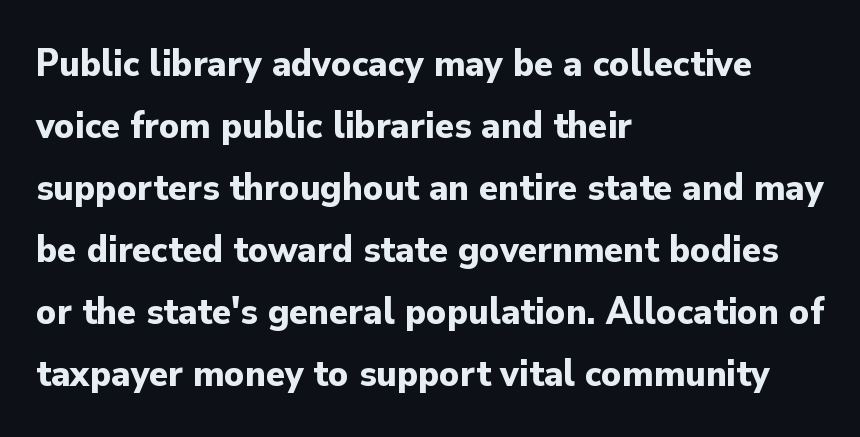
Q: Is the text bold? A: Yes.
Q: Is the text italic (slanted)? A: No, it is upright.
Q: Is the typeface a serif or a sans-serif typeface? A: Sans-serif.
Q: Is the text underlined? A: No.
Q: How is the paragraph aligned? A: Left-aligned.
Q: Is the spacing between letters normal or unusually wide? A: Normal.
Q: Is the spacing between lines tight, normal or loose? A: Normal.
Q: Width (condensed, normal, or wide)? A: Normal.
Q: Stroke contrast? A: Low.
Q: x-height? A: Small.
Q: Monospaced? A: No.
